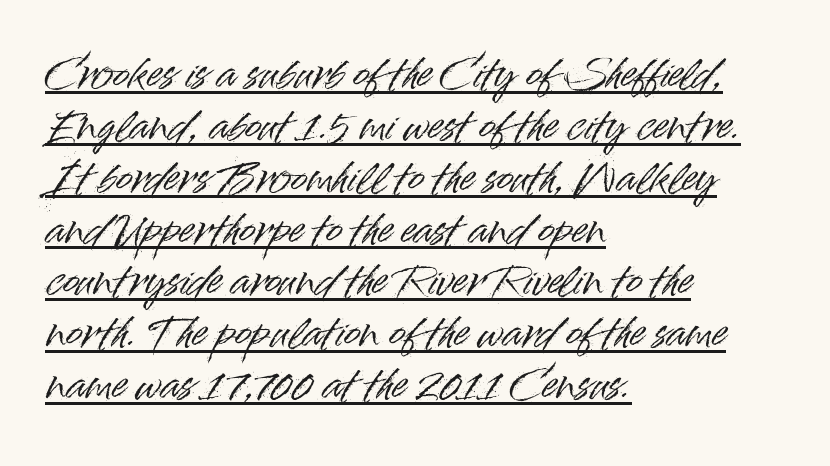
Underlining? Definitely there. The designer went with a sans here, leaving each stem footless. This sample has the flowing, uneven cadence of proportional lettering. The compositor pushed each line to the left boundary.
